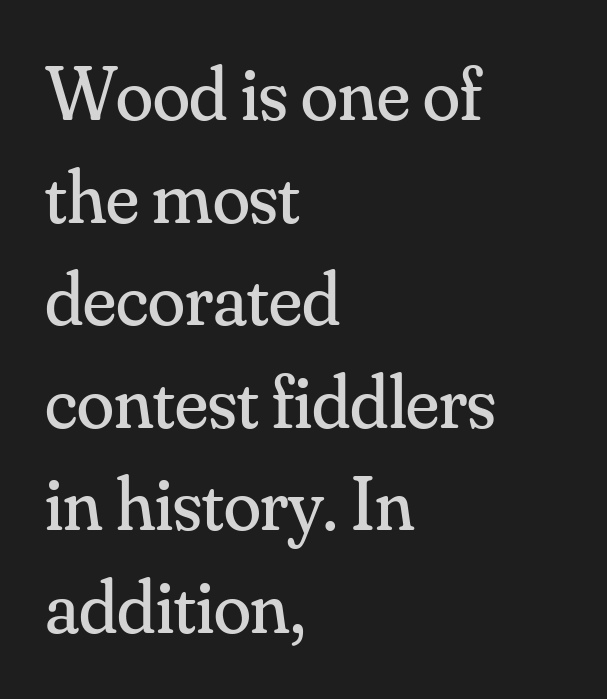
Note: serifs present on the glyphs. Rows of type keep a routine distance in the vertical direction. The rag falls on the right side of this text block. Plain, unruled lines of type. The passage shown has conventional tracking throughout. You could not count columns in this text — the font is proportionally spaced.
